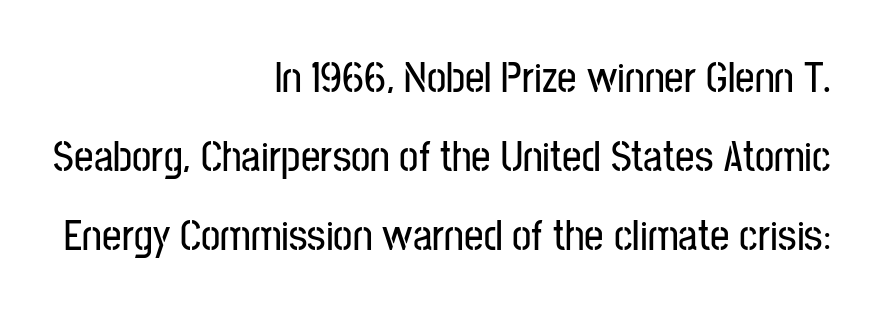
Nope, not italic — everything's standing straight. The face used here is rendered with its standard letterfit. The baseline area is clear. Line ends are locked; line starts wander. This rendering employs a face without finishing strokes, i.e., a sans-serif. Is this a fixed-width face? No — the glyphs have proportional, varying widths.
